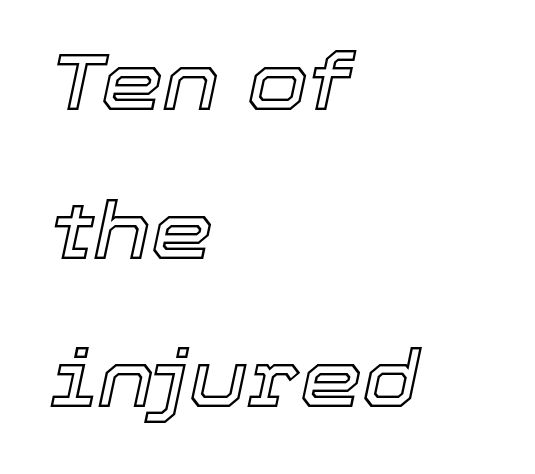
The image shows 79 px text type, italic (leaning right); set left-aligned, line spacing 1.88x, normal letter spacing, not underlined; a medium x-height.
